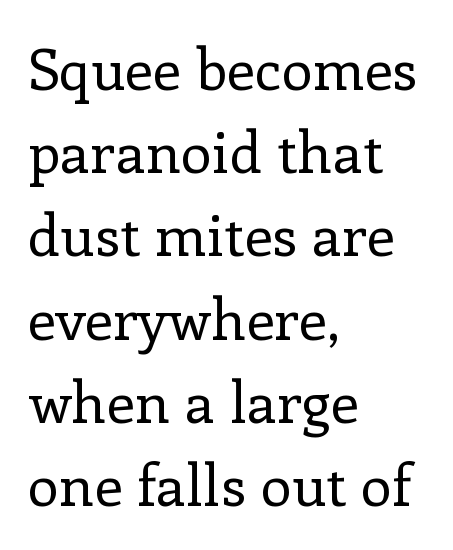
The image shows 57 px regular-weight serif type, upright; set left-aligned, normal line spacing (1.46x), normal letter spacing, not underlined; low stroke contrast and a medium x-height.
